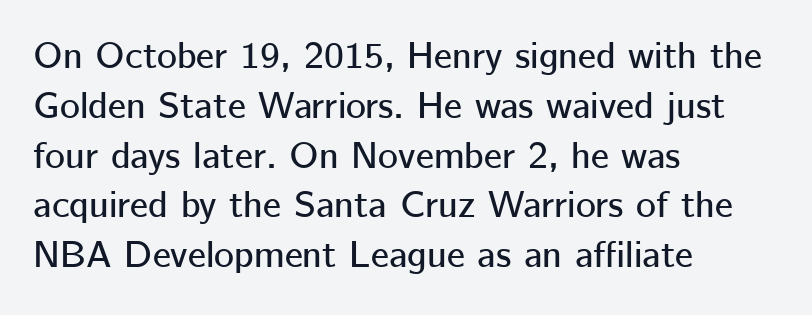
{"serif": "no", "italic": "no", "width": "normal", "stroke_contrast": "low", "x_height": "medium", "monospaced": "no", "underline": "no", "align": "left", "line_spacing": "normal", "line_spacing_ratio": 1.31, "letter_spacing": "normal", "letter_spacing_em": 0.0, "glyph_px": 38}
